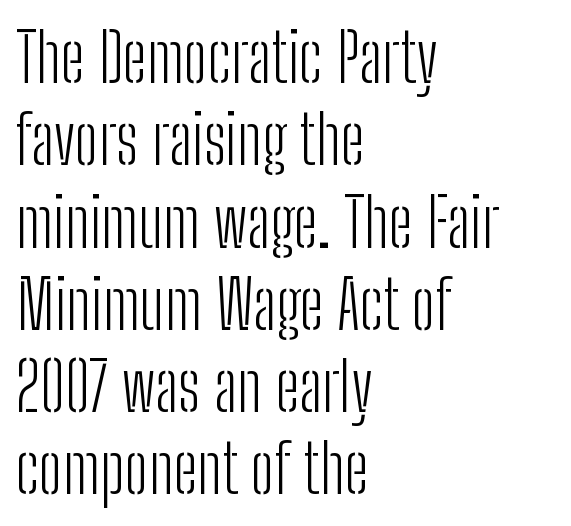
{"serif": "no", "italic": "no", "bold": "no", "weight": "light", "width": "condensed", "stroke_contrast": "low", "x_height": "medium", "monospaced": "no", "underline": "no", "align": "left", "line_spacing_ratio": 1.21, "letter_spacing": "normal", "letter_spacing_em": 0.0, "glyph_px": 68}
